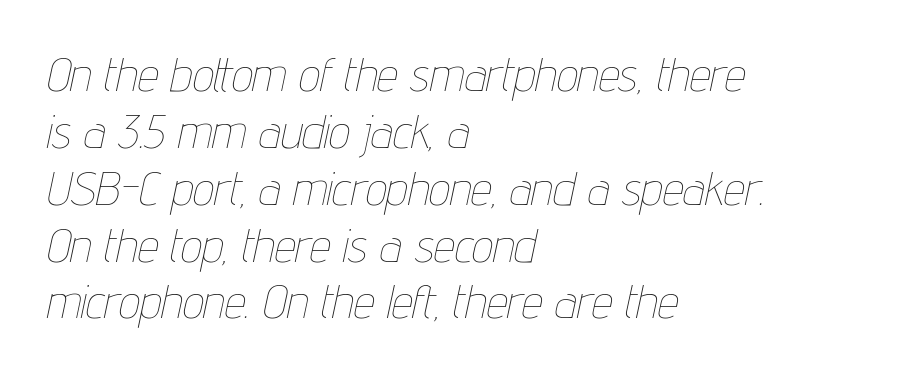
Q: Is the text bold? A: No.
Q: Is the text italic (slanted)? A: Yes, it leans right by about 12 degrees.
Q: Is the text underlined? A: No.
Q: How is the paragraph aligned? A: Left-aligned.
Q: Is the spacing between letters normal or unusually wide? A: Normal.
Q: Width (condensed, normal, or wide)? A: Condensed.
Q: Stroke contrast? A: Low.
Q: x-height? A: Medium.
Q: Monospaced? A: No.
